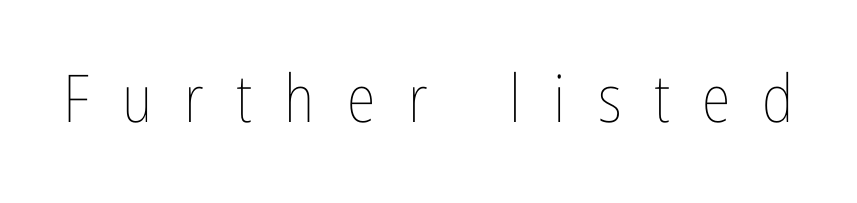
{"italic": "no", "bold": "no", "weight": "thin", "width": "condensed", "stroke_contrast": "low", "x_height": "medium", "monospaced": "no", "underline": "no", "letter_spacing": "wide", "letter_spacing_em": 0.49, "glyph_px": 66}
